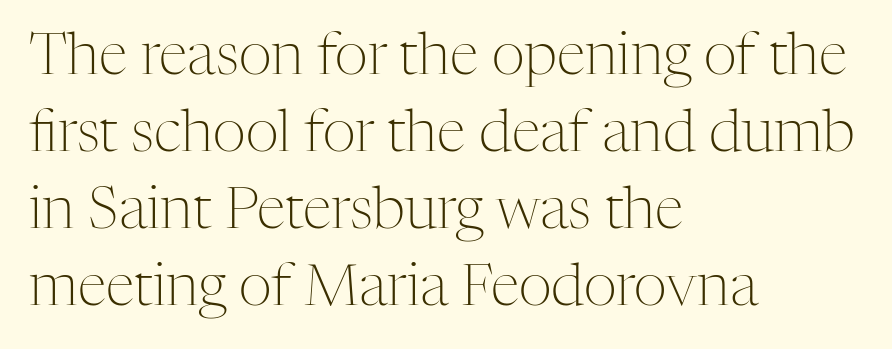
The image shows 58 px light serif type, upright; set left-aligned, normal line spacing (1.33x), normal letter spacing, not underlined; medium stroke contrast and a medium x-height.
